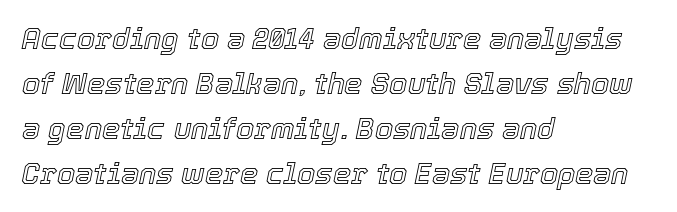
Any mark beneath the type? The region is blank. This sample uses plain, unmodified letter spacing. The rows are spaced the way most documents space them. The paragraph shown leans on its left margin.
